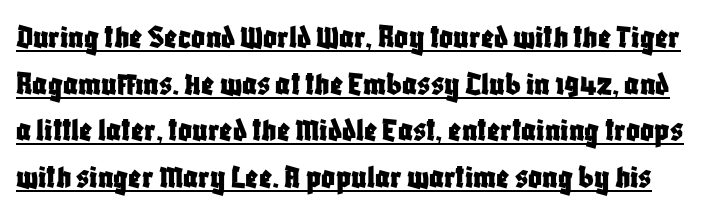
Q: Is the text italic (slanted)? A: No, it is upright.
Q: Is the typeface a serif or a sans-serif typeface? A: Sans-serif.
Q: Is the text underlined? A: Yes.
Q: Is the spacing between letters normal or unusually wide? A: Normal.
Q: Is the spacing between lines tight, normal or loose? A: Normal.
Q: Width (condensed, normal, or wide)? A: Condensed.
Q: Stroke contrast? A: Low.
Q: x-height? A: Large.
Q: Monospaced? A: No.
